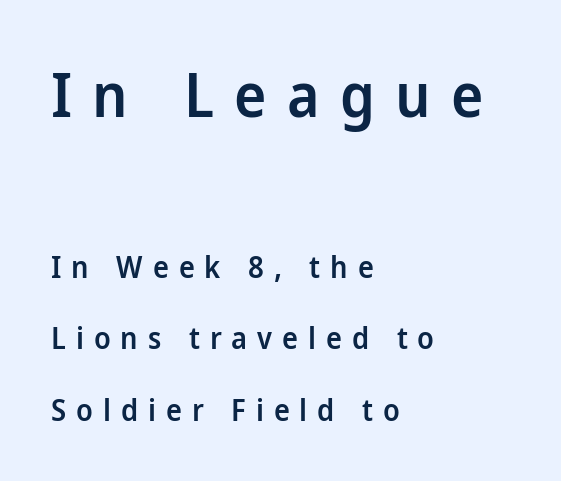
The image shows 61 px semibold sans-serif type, upright; set left-aligned, loose line spacing (2.38x), unusually wide letter spacing (+0.33 em), not underlined; the first (top) block is 2.03x larger; low stroke contrast and a medium x-height.
